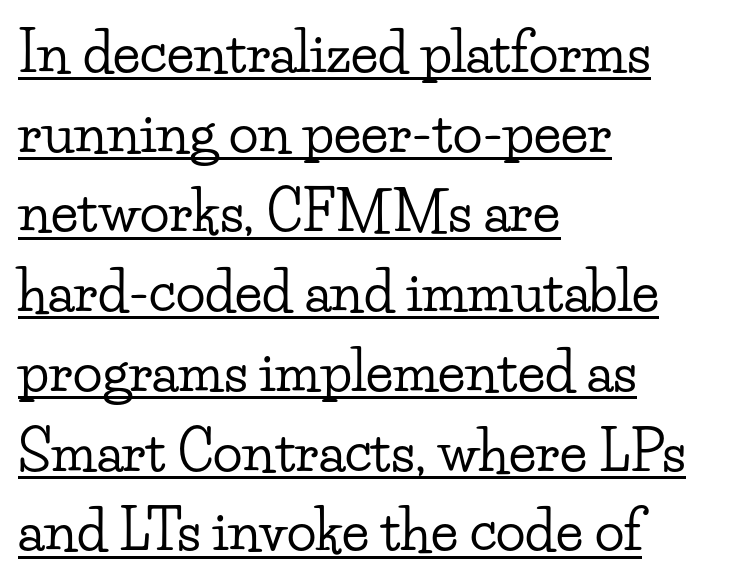
The image shows 55 px wide serif type, upright; set left-aligned, normal line spacing (1.45x), normal letter spacing, underlined; low stroke contrast and a small x-height.
